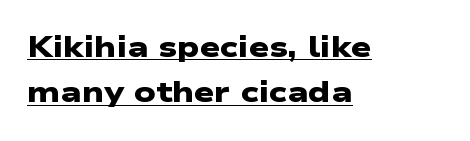
Compared with an ordinary text face, these strokes are far heavier — a full bold. The compositor pushed each line to the left boundary. Each line of the rendering has a horizontal stroke beneath the glyphs. The type family on display is of the sans-serif kind. Each new line begins a customary step beneath the previous one. Caption: standard tracking, unaltered.
